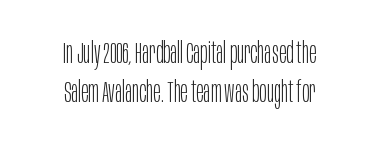
Q: Is the text bold? A: No.
Q: Is the text italic (slanted)? A: No, it is upright.
Q: Is the typeface a serif or a sans-serif typeface? A: Sans-serif.
Q: Is the text underlined? A: No.
Q: How is the paragraph aligned? A: Centered.
Q: Is the spacing between letters normal or unusually wide? A: Normal.
Q: Is the spacing between lines tight, normal or loose? A: Normal.
Q: Width (condensed, normal, or wide)? A: Condensed.
Q: Stroke contrast? A: Low.
Q: x-height? A: Large.
Q: Monospaced? A: No.
